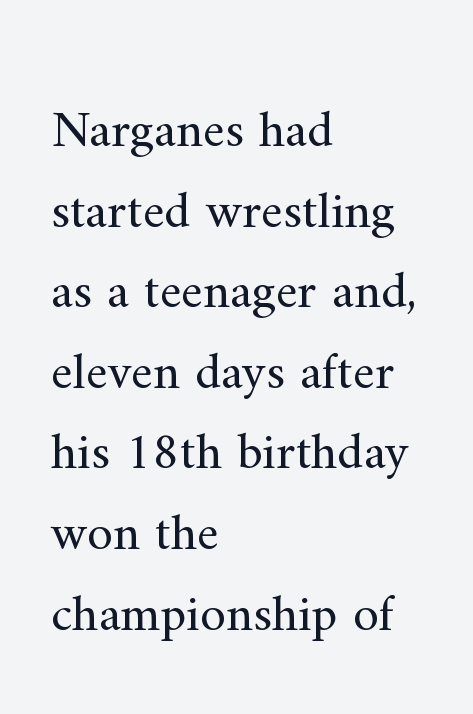
The letters look calm and open, with moderate or lighter stems. Descender tails drop into unmarked territory. Here the designer chose a conventional face with non-uniform glyph widths. Spacing between characters is what you'd get straight out of the box. A typesetter would mark this as roman, not italic.
